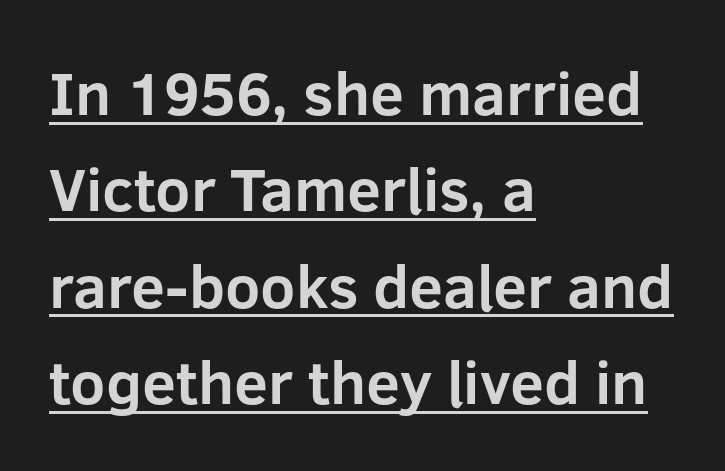
Q: Is the text bold? A: Yes.
Q: Is the text italic (slanted)? A: No, it is upright.
Q: Is the typeface a serif or a sans-serif typeface? A: Sans-serif.
Q: Is the text underlined? A: Yes.
Q: How is the paragraph aligned? A: Left-aligned.
Q: Is the spacing between letters normal or unusually wide? A: Normal.
Q: Is the spacing between lines tight, normal or loose? A: Normal.
Q: Width (condensed, normal, or wide)? A: Normal.
Q: Stroke contrast? A: Low.
Q: x-height? A: Medium.
Q: Monospaced? A: No.
